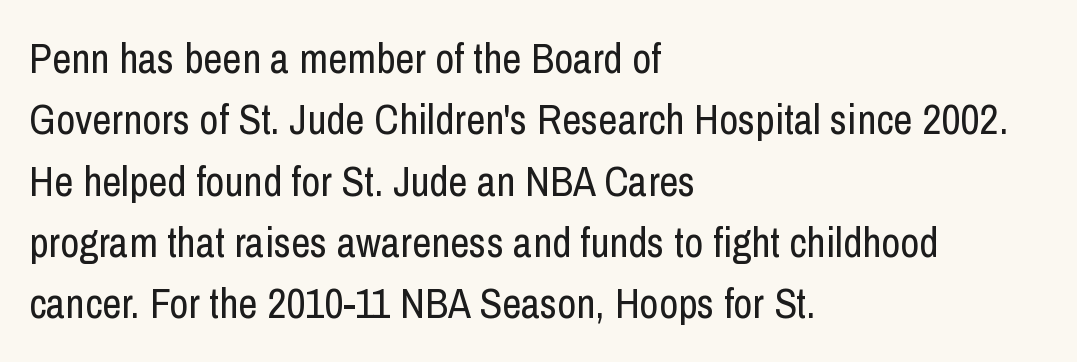
The horizontal fit of the characters is conventional and even. Is there any slant? The stems are plumb. Weight: in the light-to-regular range. Serif or sans? Sans — the stroke terminals are bare.
